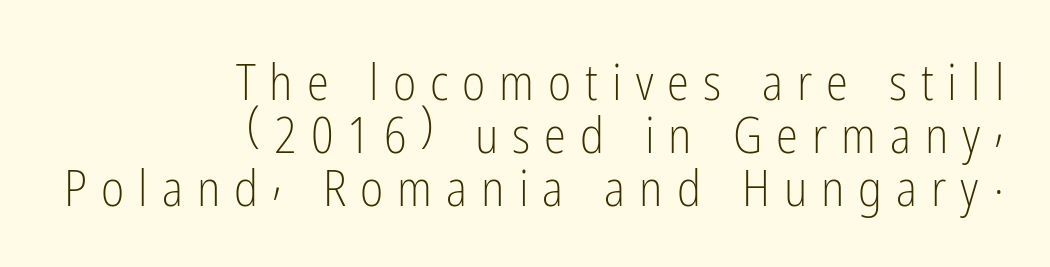
The image shows 50 px light, condensed sans-serif type, upright; set right-aligned, tight line spacing (1.06x), unusually wide letter spacing (+0.28 em), not underlined; low stroke contrast and a medium x-height.
